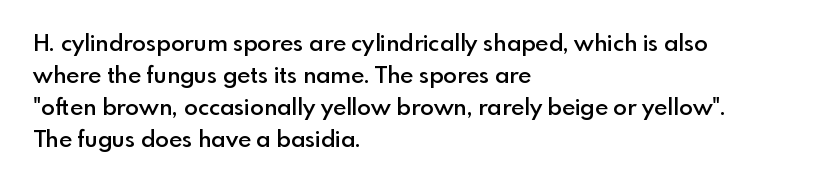
Q: Is the text bold? A: Semi-bold.
Q: Is the text italic (slanted)? A: No, it is upright.
Q: Is the text underlined? A: No.
Q: How is the paragraph aligned? A: Left-aligned.
Q: Is the spacing between letters normal or unusually wide? A: Normal.
Q: Is the spacing between lines tight, normal or loose? A: Normal.
